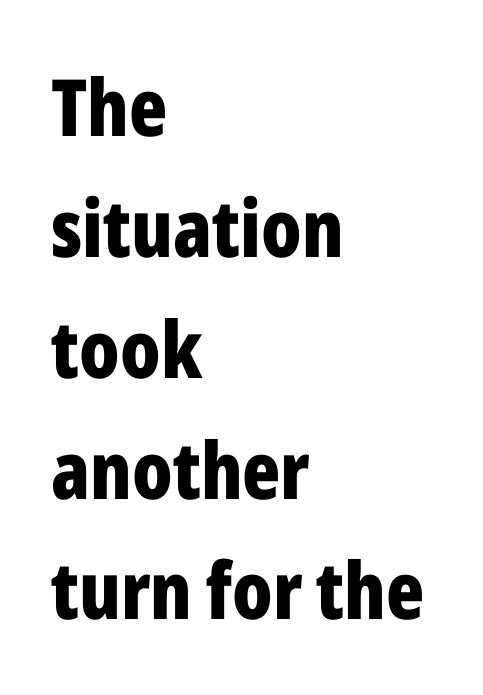
The image shows 79 px bold, condensed sans-serif type, upright; set left-aligned, normal line spacing (1.53x), normal letter spacing, not underlined; low stroke contrast and a medium x-height.
